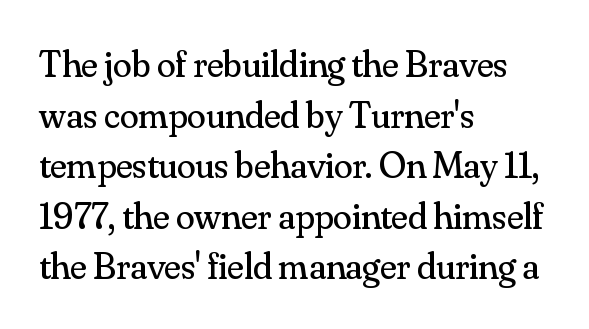
Q: Is the text bold? A: No.
Q: Is the text italic (slanted)? A: No, it is upright.
Q: Is the typeface a serif or a sans-serif typeface? A: Serif.
Q: Is the text underlined? A: No.
Q: How is the paragraph aligned? A: Left-aligned.
Q: Is the spacing between letters normal or unusually wide? A: Normal.
Q: Is the spacing between lines tight, normal or loose? A: Normal.
Q: Width (condensed, normal, or wide)? A: Normal.
Q: Stroke contrast? A: Medium.
Q: x-height? A: Small.
Q: Monospaced? A: No.
